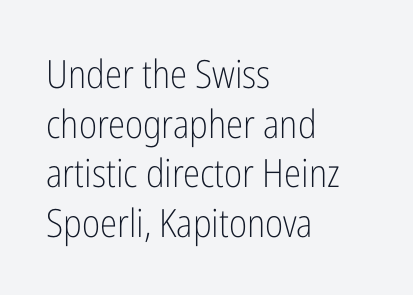
The image shows 39 px light, condensed sans-serif type, upright; set left-aligned, normal line spacing (1.27x), normal letter spacing, not underlined; low stroke contrast and a medium x-height.
